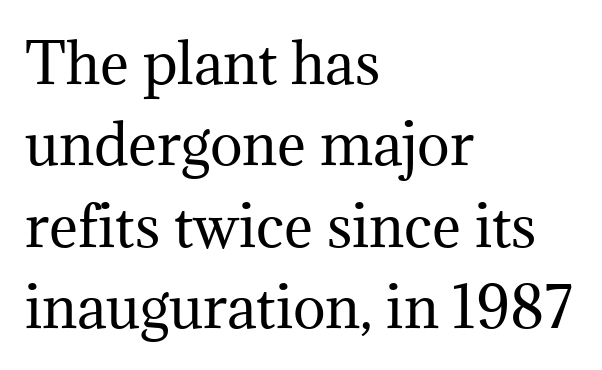
{"serif": "yes", "italic": "no", "bold": "no", "weight": "regular", "width": "normal", "stroke_contrast": "medium", "x_height": "medium", "monospaced": "no", "underline": "no", "align": "left", "line_spacing": "normal", "line_spacing_ratio": 1.48, "letter_spacing": "normal", "letter_spacing_em": 0.0, "glyph_px": 55}
